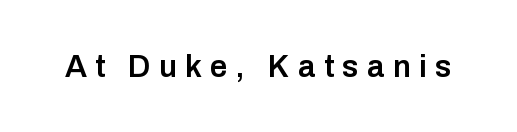
{"serif": "no", "italic": "no", "bold": "semi", "weight": "semibold", "width": "normal", "stroke_contrast": "low", "x_height": "medium", "monospaced": "no", "underline": "no", "letter_spacing": "wide", "letter_spacing_em": 0.27, "glyph_px": 31}
